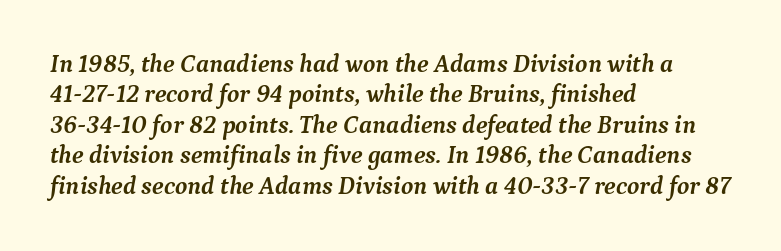
The image shows 25 px bold type, italic (leaning right); set left-aligned, line spacing 1.22x, normal letter spacing, not underlined.
